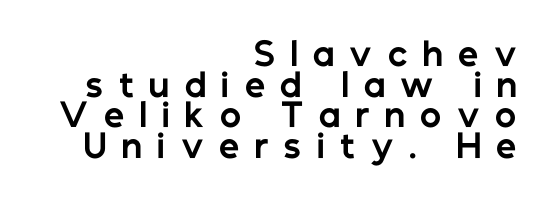
The image shows 32 px bold sans-serif type, upright; set right-aligned, tight line spacing (0.96x), unusually wide letter spacing (+0.47 em), not underlined; low stroke contrast and a medium x-height.
